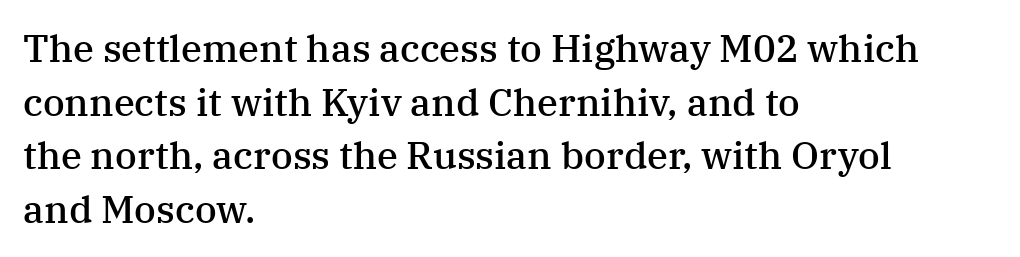
{"serif": "yes", "italic": "no", "bold": "semi", "weight": "semibold", "width": "normal", "stroke_contrast": "medium", "x_height": "medium", "monospaced": "no", "underline": "no", "align": "left", "line_spacing": "normal", "line_spacing_ratio": 1.41, "letter_spacing": "normal", "letter_spacing_em": 0.0, "glyph_px": 38}
